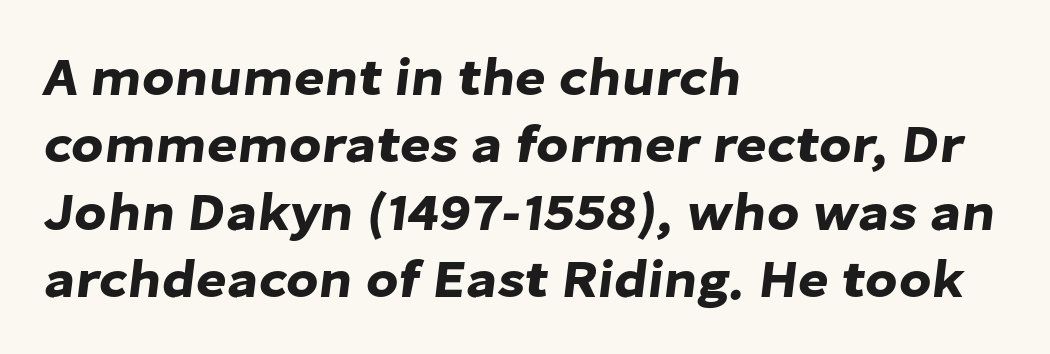
Q: Is the typeface a serif or a sans-serif typeface? A: Sans-serif.
Q: Is the text underlined? A: No.
Q: How is the paragraph aligned? A: Left-aligned.
Q: Is the spacing between letters normal or unusually wide? A: Normal.
Q: Is the spacing between lines tight, normal or loose? A: Normal.
Q: Width (condensed, normal, or wide)? A: Normal.
Q: Stroke contrast? A: Low.
Q: x-height? A: Medium.
Q: Monospaced? A: No.
